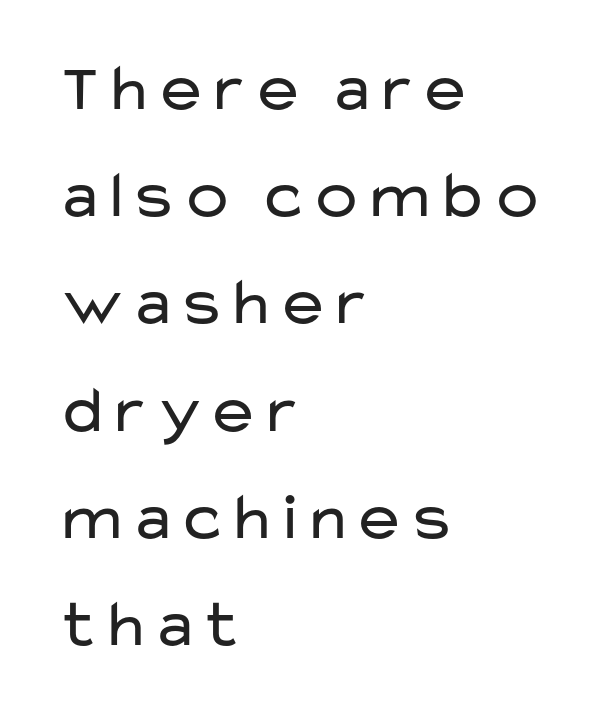
The image shows 67 px regular-weight, wide sans-serif type, upright; set left-aligned, normal line spacing (1.6x), normal letter spacing, not underlined; low stroke contrast and a medium x-height.
